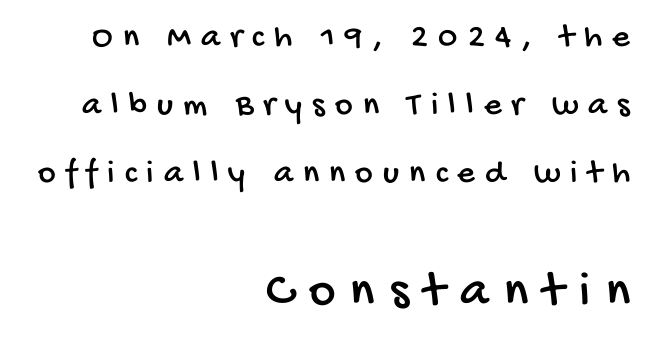
This block would shrink considerably if given ordinary leading; it's expanded now. Font category for this specimen: sans-serif. Character size in the trailing block exceeds that of the leading block. The compositor pushed each line to the right boundary. The glyphs are unaccompanied by any horizontal stroke below them.
